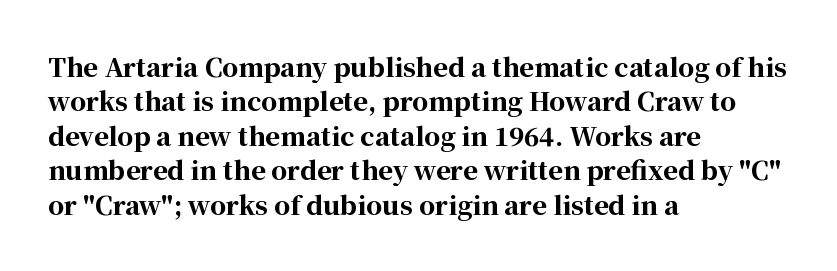
{"italic": "no", "bold": "yes", "underline": "no", "align": "left", "line_spacing": "normal", "line_spacing_ratio": 1.38, "letter_spacing": "normal", "letter_spacing_em": 0.0, "glyph_px": 25}
